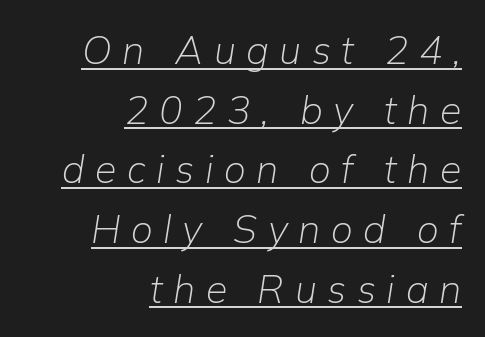
The image shows 39 px light type, italic (leaning right); set right-aligned, normal line spacing (1.53x), unusually wide letter spacing (+0.27 em), underlined; low stroke contrast and a medium x-height.
